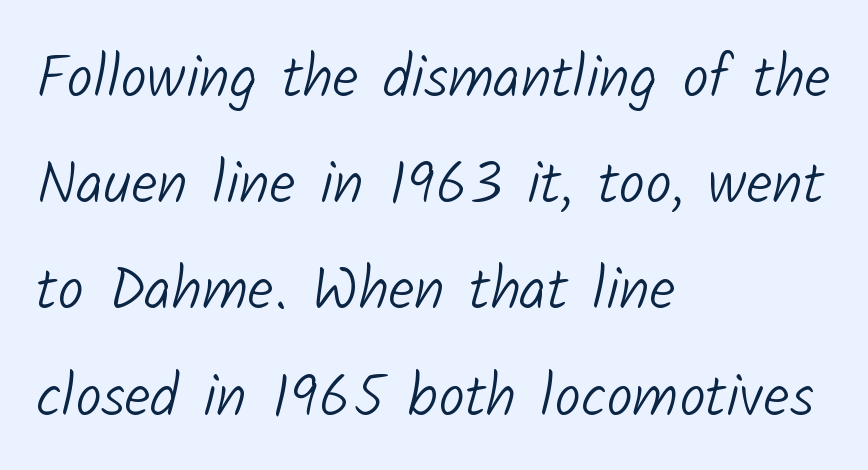
Q: Is the text bold? A: No.
Q: Is the typeface a serif or a sans-serif typeface? A: Sans-serif.
Q: Is the text underlined? A: No.
Q: How is the paragraph aligned? A: Left-aligned.
Q: Is the spacing between letters normal or unusually wide? A: Normal.
Q: Width (condensed, normal, or wide)? A: Normal.
Q: Stroke contrast? A: Low.
Q: x-height? A: Medium.
Q: Monospaced? A: No.
